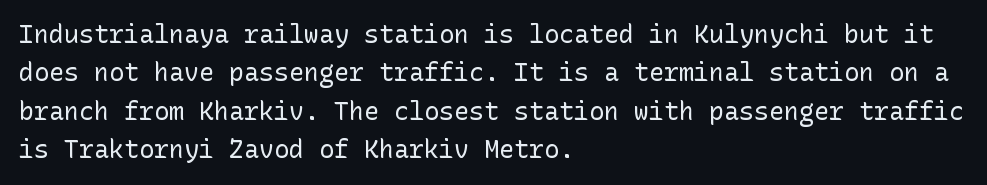
The image shows 25 px text type, upright; set left-aligned, normal line spacing (1.54x), normal letter spacing, not underlined.
